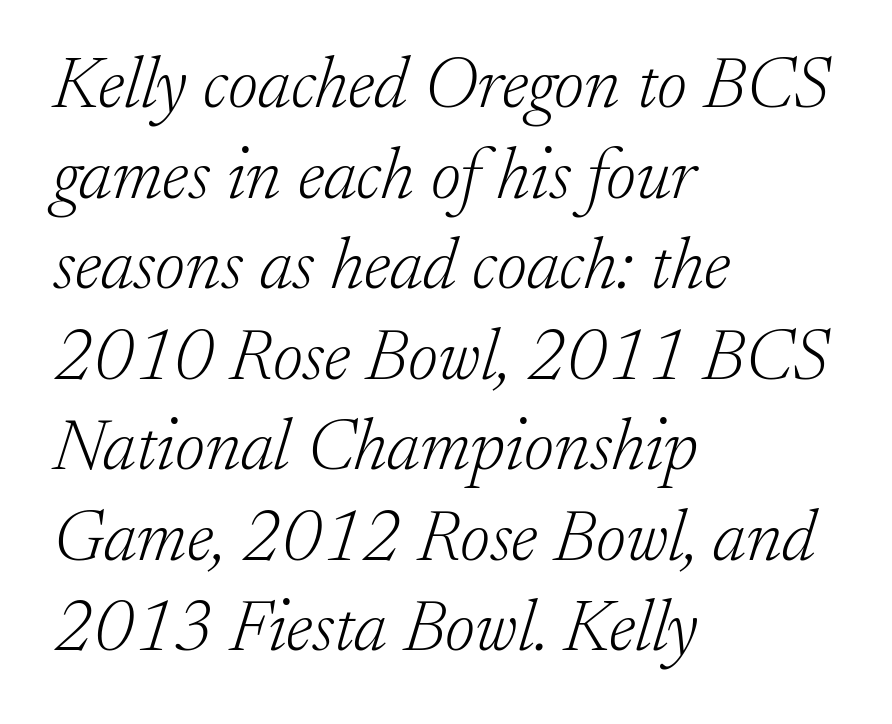
Do the characters align in a grid? No, the font is proportional. Visually the block forms a straight wall on the left and a jagged coastline on the right. Letter spacing: default. Stem width sits at or under what a default text font uses. The face used here is seriffed, in the tradition of book romans.
